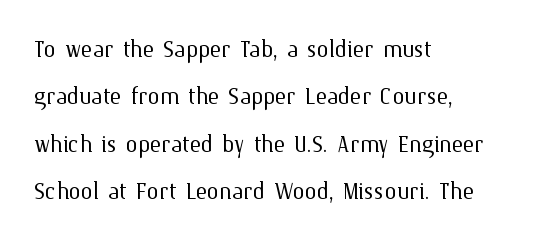
{"italic": "no", "bold": "no", "weight": "light", "width": "normal", "stroke_contrast": "medium", "x_height": "medium", "monospaced": "no", "underline": "no", "align": "left", "line_spacing": "normal", "line_spacing_ratio": 1.58, "letter_spacing": "normal", "letter_spacing_em": 0.0, "glyph_px": 30}
